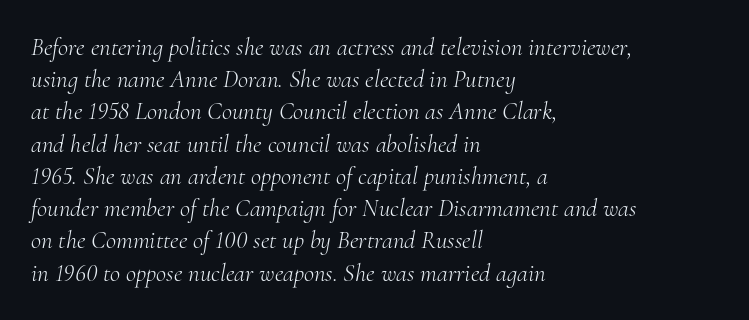
Q: Is the text bold? A: No.
Q: Is the text italic (slanted)? A: Yes, it leans right by about 10 degrees.
Q: Is the text underlined? A: No.
Q: How is the paragraph aligned? A: Left-aligned.
Q: Is the spacing between letters normal or unusually wide? A: Normal.
Q: Is the spacing between lines tight, normal or loose? A: Normal.
